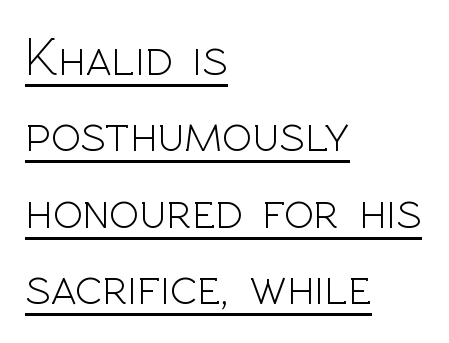
{"serif": "no", "italic": "no", "bold": "no", "weight": "light", "width": "normal", "x_height": "medium", "monospaced": "no", "underline": "yes", "align": "left", "line_spacing": "normal", "line_spacing_ratio": 1.39, "letter_spacing": "normal", "letter_spacing_em": 0.0, "glyph_px": 55}
